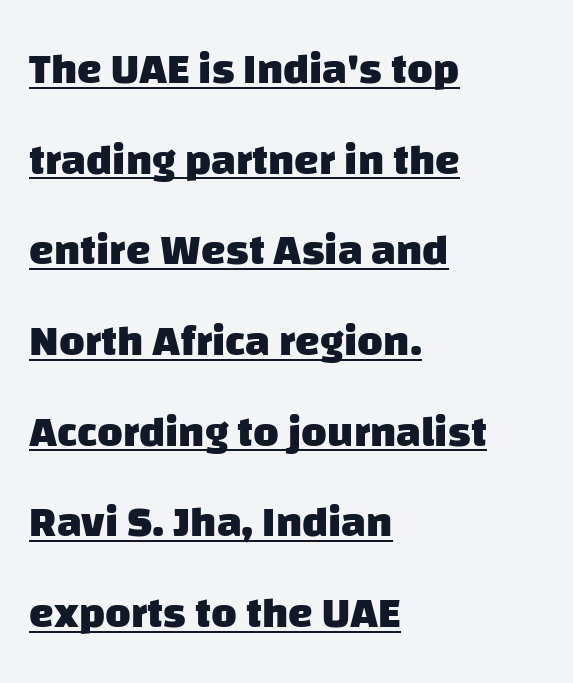
The image shows 44 px heavy sans-serif type; set left-aligned, loose line spacing (2.06x), normal letter spacing, underlined; low stroke contrast and a large x-height.
